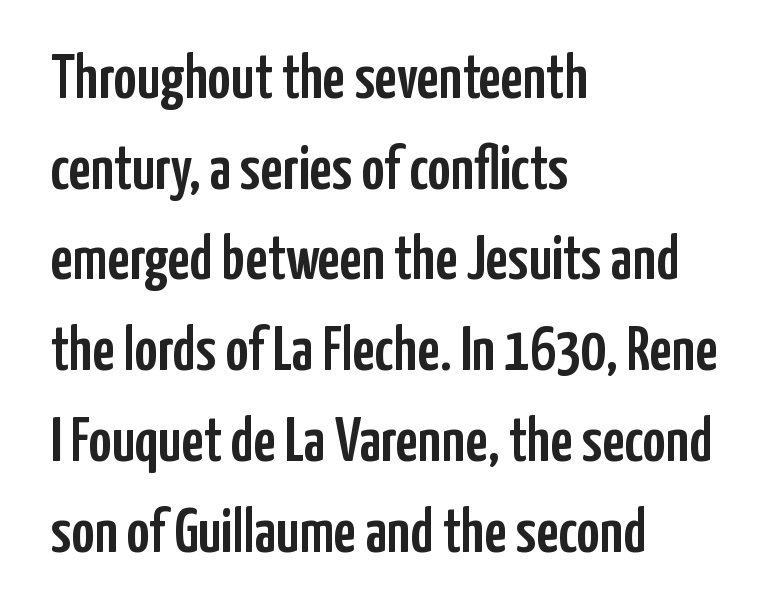
{"serif": "no", "italic": "no", "width": "condensed", "stroke_contrast": "low", "x_height": "medium", "monospaced": "no", "underline": "no", "align": "left", "line_spacing": "normal", "line_spacing_ratio": 1.44, "letter_spacing": "normal", "letter_spacing_em": 0.0, "glyph_px": 63}
